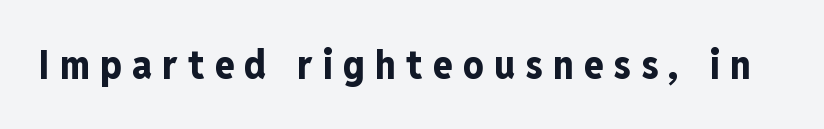
The image shows 40 px bold, condensed sans-serif type, upright; set unusually wide letter spacing (+0.26 em), not underlined; low stroke contrast and a medium x-height.
